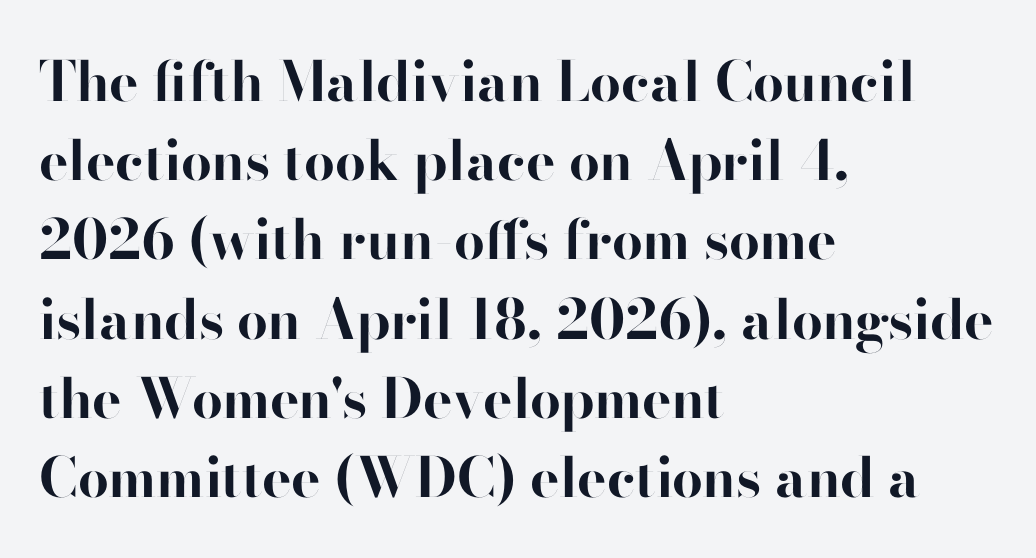
{"serif": "no", "italic": "no", "bold": "yes", "weight": "bold", "width": "normal", "stroke_contrast": "high", "x_height": "small", "monospaced": "no", "underline": "no", "align": "left", "line_spacing": "normal", "line_spacing_ratio": 1.44, "letter_spacing": "normal", "letter_spacing_em": 0.0, "glyph_px": 55}
